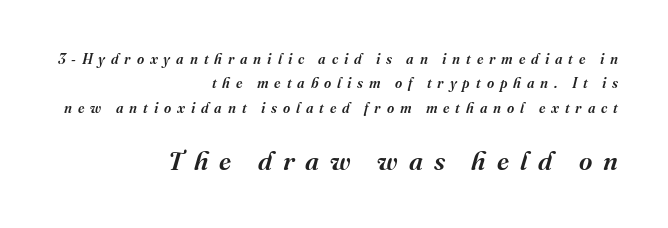
Q: Is the text bold? A: Semi-bold.
Q: Is the text italic (slanted)? A: Yes, it leans right by about 16 degrees.
Q: Is the text underlined? A: No.
Q: How is the paragraph aligned? A: Right-aligned.
Q: Is the spacing between letters normal or unusually wide? A: Unusually wide.
Q: Which block of text is set in a larger size, the first (top) or the second (bottom)? A: The second (bottom) one.
